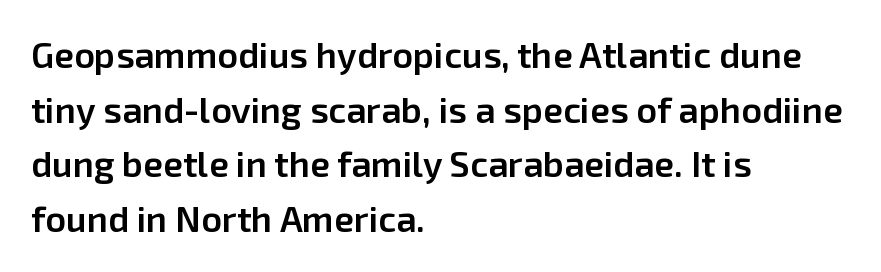
Anything drawn beneath the words? Only blank space. The face used here is proportionally spaced, like ordinary book or web type. On the weight axis this lands at semibold, roughly 600. The lettering stays uniformly vertical, giving the passage a roman look. This sample is left-justified, so line endings fall wherever the words run out.
